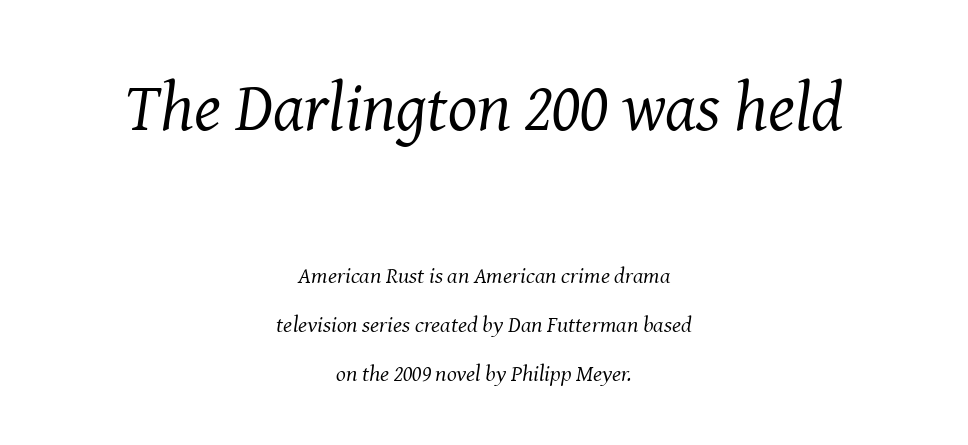
The setting favours the middle, as headings and verse often do. Has an underline been added? It has not. Note the varied advance widths — an 'i' is clearly narrower than an 'm'. Letterform terminals end in serifs throughout the passage. In terms of posture, this sample is oblique. Compared with typical paragraphs, the rows here are farther apart.
